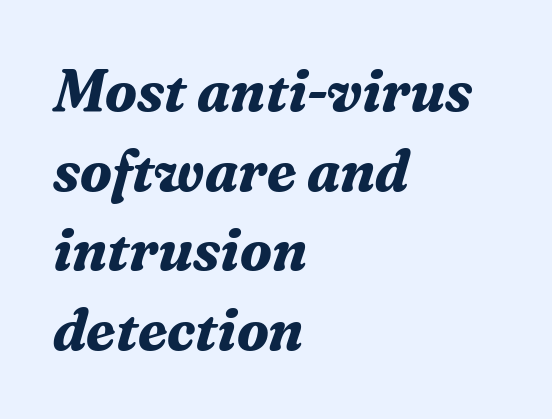
Q: Is the text bold? A: Yes.
Q: Is the text italic (slanted)? A: Yes, it leans right by about 16 degrees.
Q: Is the typeface a serif or a sans-serif typeface? A: Serif.
Q: Is the text underlined? A: No.
Q: How is the paragraph aligned? A: Left-aligned.
Q: Is the spacing between letters normal or unusually wide? A: Normal.
Q: Is the spacing between lines tight, normal or loose? A: Normal.
Q: Width (condensed, normal, or wide)? A: Normal.
Q: Stroke contrast? A: Medium.
Q: x-height? A: Medium.
Q: Monospaced? A: No.
